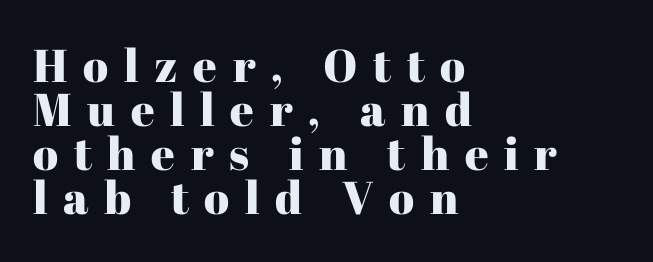
{"serif": "yes", "italic": "no", "width": "normal", "stroke_contrast": "high", "x_height": "medium", "monospaced": "no", "underline": "no", "align": "left", "line_spacing": "tight", "line_spacing_ratio": 0.96, "letter_spacing": "wide", "letter_spacing_em": 0.34, "glyph_px": 46}
